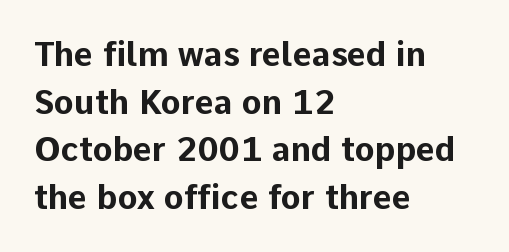
The image shows 33 px bold sans-serif type, upright; set left-aligned, normal line spacing (1.44x), normal letter spacing, not underlined; low stroke contrast and a medium x-height.
